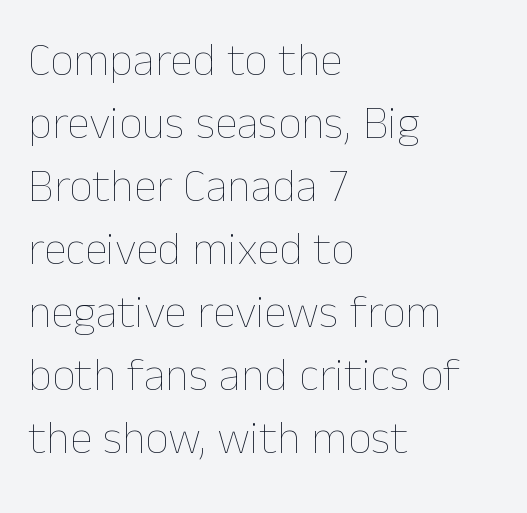
The tracking reads as untouched default to a designer's eye. Glance below the letters and you will spot only blank space. The lettering stays uniformly vertical, giving the passage a roman look. The typeface has the unassuming heft of standard copy or less. If you measured baseline to baseline, you'd find a middling distance. A typesetter would call this proportional, since set widths differ per character.
